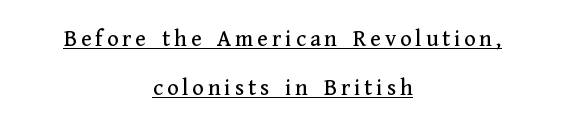
Q: Is the text italic (slanted)? A: No, it is upright.
Q: Is the text underlined? A: Yes.
Q: How is the paragraph aligned? A: Centered.
Q: Is the spacing between lines tight, normal or loose? A: Loose.
